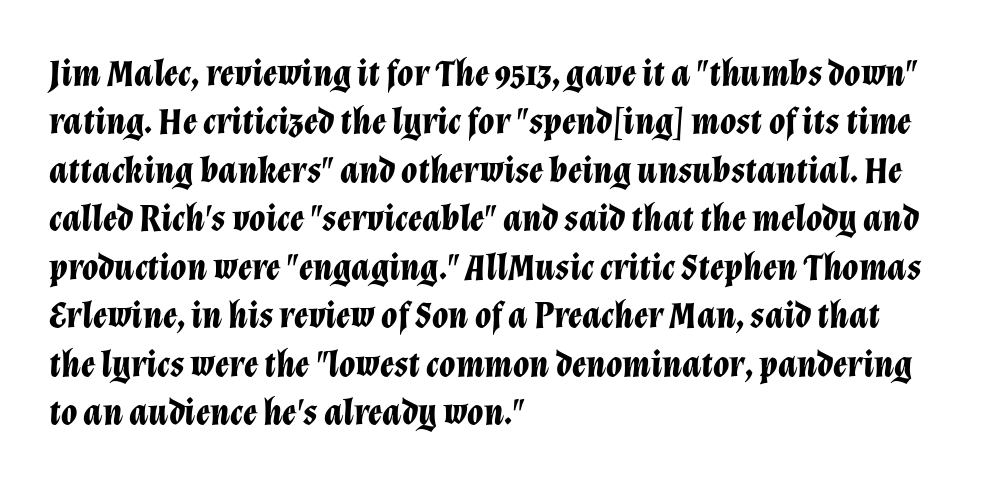
The zone under the glyphs is completely vacant. Proportional: the letters do not fall into vertical columns. The rendering anchors every line to the left-hand side. This sample uses an oblique cut, with every glyph tilted off the vertical. Summary of weight: heavy, a full bold.
